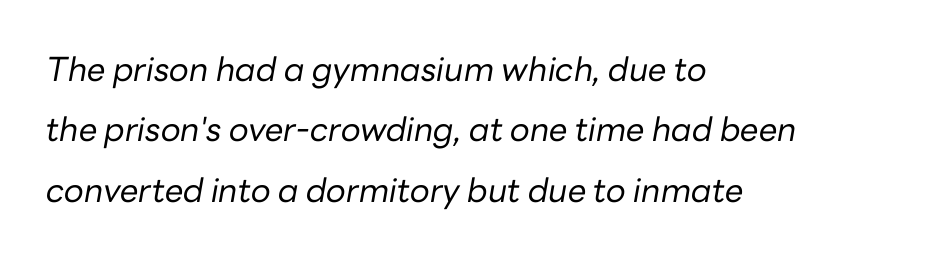
Layout note: lines flush left. Honestly, there is no underline to notice here at all. The letters advance in unequal steps, a hallmark of proportional type. The typography opts for an oblique posture over an upright one.
